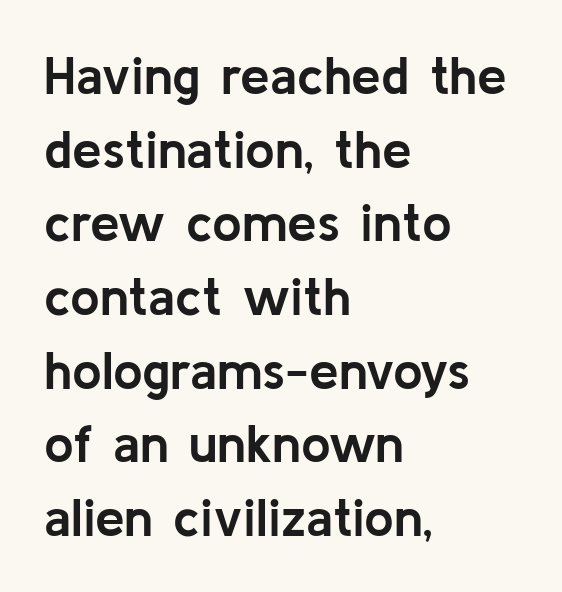
Q: Is the text bold? A: Yes.
Q: Is the text italic (slanted)? A: No, it is upright.
Q: Is the typeface a serif or a sans-serif typeface? A: Sans-serif.
Q: Is the text underlined? A: No.
Q: How is the paragraph aligned? A: Left-aligned.
Q: Is the spacing between letters normal or unusually wide? A: Normal.
Q: Is the spacing between lines tight, normal or loose? A: Normal.
Q: Width (condensed, normal, or wide)? A: Normal.
Q: Stroke contrast? A: Low.
Q: x-height? A: Medium.
Q: Monospaced? A: No.
